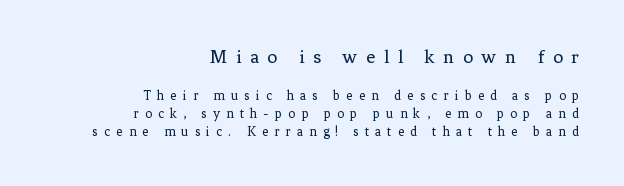
Character size in the leading block exceeds that of the trailing block. Layout note: lines flush right. Posture: straight, roman, zero tilt. The area under the type is left untouched. Summary of weight: not heavy and not bold. Leading matches the norm, producing a regular column.
